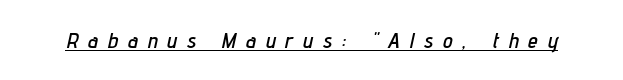
The image shows 22 px text type, italic (leaning right); set unusually wide letter spacing (+0.45 em), underlined.
